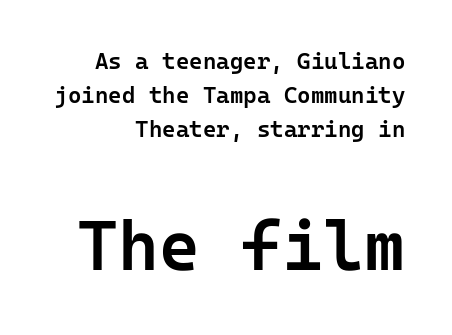
Q: Is the text bold? A: Semi-bold.
Q: Is the text italic (slanted)? A: No, it is upright.
Q: Is the typeface a serif or a sans-serif typeface? A: Sans-serif.
Q: Is the text underlined? A: No.
Q: How is the paragraph aligned? A: Right-aligned.
Q: Is the spacing between letters normal or unusually wide? A: Normal.
Q: Is the spacing between lines tight, normal or loose? A: Normal.
Q: Which block of text is set in a larger size, the first (top) or the second (bottom)? A: The second (bottom) one.
Q: Width (condensed, normal, or wide)? A: Normal.
Q: Stroke contrast? A: Low.
Q: x-height? A: Medium.
